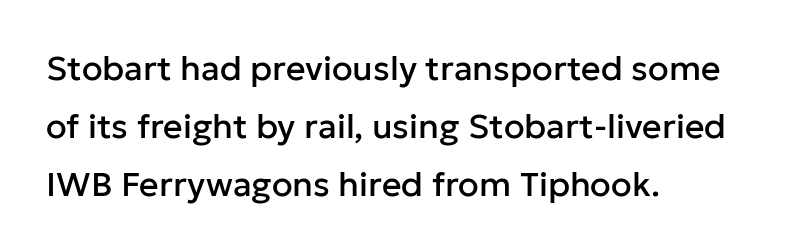
The image shows 34 px sans-serif type, upright; set left-aligned, normal line spacing (1.7x), normal letter spacing, not underlined; low stroke contrast and a medium x-height.
